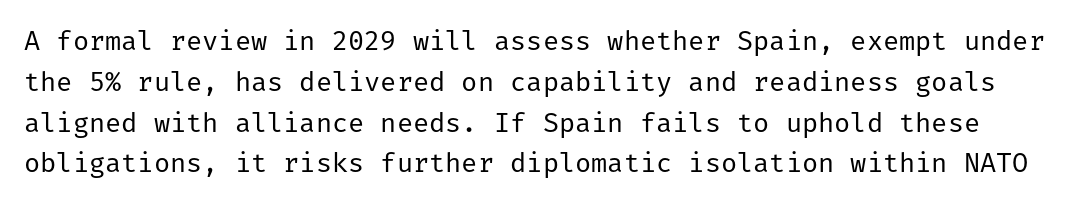
The image shows 27 px text type, upright; set normal line spacing (1.51x), normal letter spacing, not underlined.
